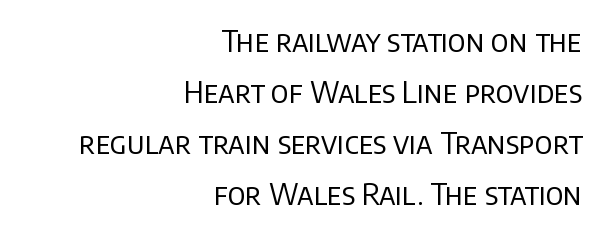
Q: Is the text bold? A: No.
Q: Is the text italic (slanted)? A: No, it is upright.
Q: Is the typeface a serif or a sans-serif typeface? A: Sans-serif.
Q: Is the text underlined? A: No.
Q: How is the paragraph aligned? A: Right-aligned.
Q: Is the spacing between letters normal or unusually wide? A: Normal.
Q: Is the spacing between lines tight, normal or loose? A: Normal.
Q: Width (condensed, normal, or wide)? A: Normal.
Q: Stroke contrast? A: Low.
Q: x-height? A: Large.
Q: Monospaced? A: No.
